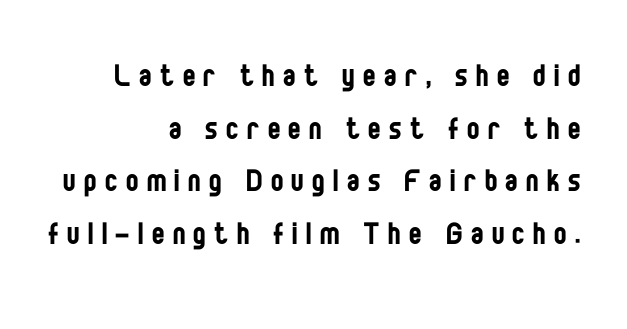
Q: Is the text bold? A: No.
Q: Is the text italic (slanted)? A: No, it is upright.
Q: Is the typeface a serif or a sans-serif typeface? A: Sans-serif.
Q: Is the text underlined? A: No.
Q: How is the paragraph aligned? A: Right-aligned.
Q: Is the spacing between letters normal or unusually wide? A: Unusually wide.
Q: Is the spacing between lines tight, normal or loose? A: Normal.
Q: Width (condensed, normal, or wide)? A: Condensed.
Q: Stroke contrast? A: Low.
Q: x-height? A: Large.
Q: Monospaced? A: No.
